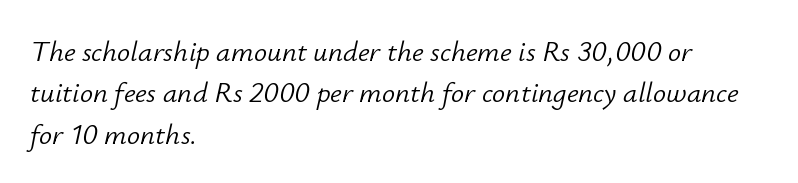
The image shows 29 px light type, italic (leaning right); set left-aligned, normal line spacing (1.43x), normal letter spacing, not underlined; low stroke contrast and a small x-height.
